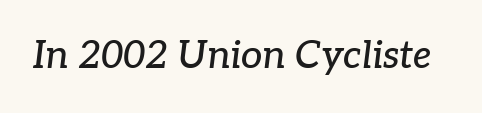
Q: Is the text italic (slanted)? A: Yes, it leans right by about 7 degrees.
Q: Is the typeface a serif or a sans-serif typeface? A: Serif.
Q: Is the text underlined? A: No.
Q: Is the spacing between letters normal or unusually wide? A: Normal.
Q: Width (condensed, normal, or wide)? A: Normal.
Q: Stroke contrast? A: Low.
Q: x-height? A: Medium.
Q: Monospaced? A: No.
